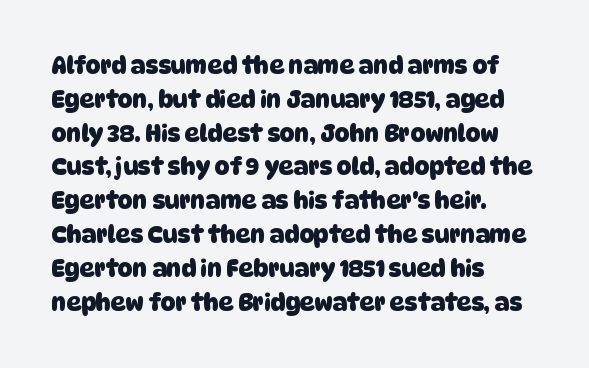
The block of text has a typical density, with ordinary space between rows. Words appear dense and cohesive because spacing is normal. A classic flush-left, rag-right setting is used for this passage. Summary of weight: heavy, a full bold. The string is rendered with underlining switched off.
